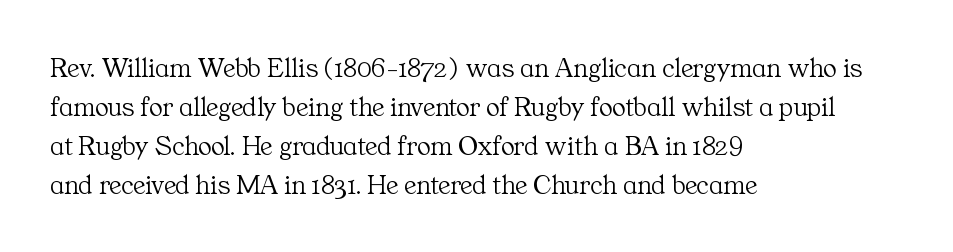
{"serif": "yes", "italic": "no", "bold": "no", "weight": "light", "width": "normal", "stroke_contrast": "medium", "x_height": "medium", "monospaced": "no", "underline": "no", "align": "left", "line_spacing": "normal", "line_spacing_ratio": 1.39, "letter_spacing": "normal", "letter_spacing_em": 0.0, "glyph_px": 28}
